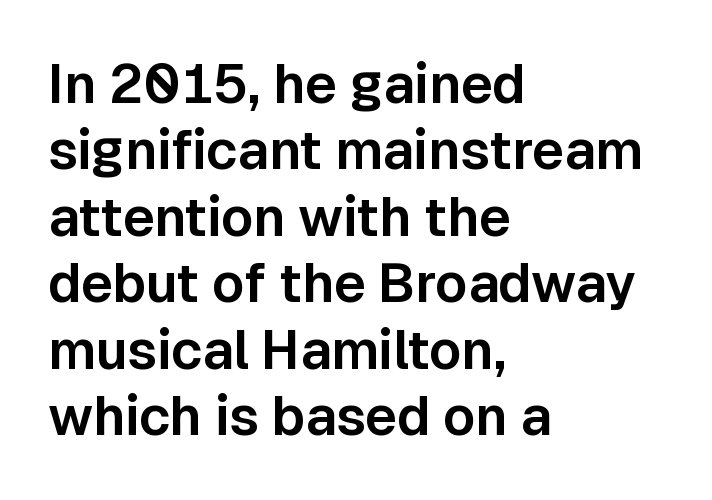
{"serif": "no", "italic": "no", "width": "normal", "stroke_contrast": "low", "x_height": "medium", "monospaced": "no", "underline": "no", "align": "left", "line_spacing_ratio": 1.23, "letter_spacing": "normal", "letter_spacing_em": 0.0, "glyph_px": 54}
